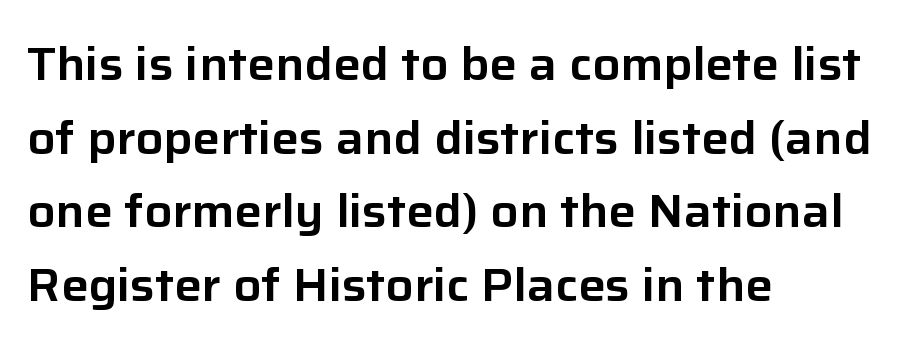
Q: Is the text italic (slanted)? A: No, it is upright.
Q: Is the typeface a serif or a sans-serif typeface? A: Sans-serif.
Q: Is the text underlined? A: No.
Q: How is the paragraph aligned? A: Left-aligned.
Q: Is the spacing between letters normal or unusually wide? A: Normal.
Q: Is the spacing between lines tight, normal or loose? A: Normal.
Q: Width (condensed, normal, or wide)? A: Normal.
Q: Stroke contrast? A: Low.
Q: x-height? A: Medium.
Q: Monospaced? A: No.
